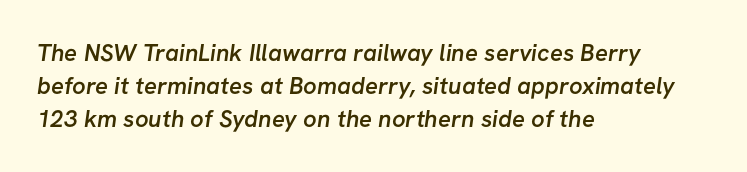
Caption: standard tracking, unaltered. Glance below the letters and you will spot only blank space. Horizontal alignment here is leftward, the default for most running prose. The passage shown stacks its lines at a standard gap.
